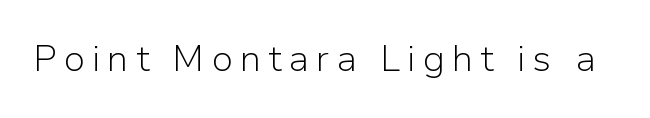
A typesetter would label this face a sans. No word sits above an underline. Upright lettering throughout. Varying glyph widths throughout — classic text-font behaviour. Heft: none added — not bold.
